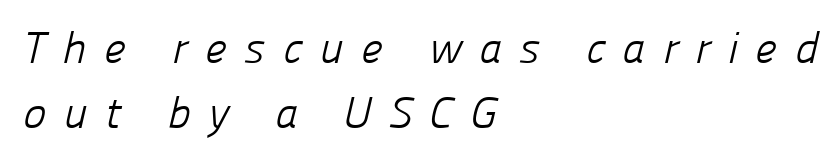
The image shows 44 px light sans-serif type; set left-aligned, normal line spacing (1.48x), unusually wide letter spacing (+0.39 em), not underlined; low stroke contrast and a medium x-height.
